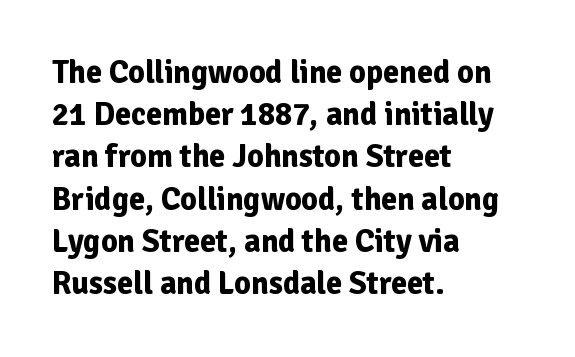
Q: Is the text bold? A: Yes.
Q: Is the text italic (slanted)? A: No, it is upright.
Q: Is the typeface a serif or a sans-serif typeface? A: Sans-serif.
Q: Is the text underlined? A: No.
Q: How is the paragraph aligned? A: Left-aligned.
Q: Is the spacing between letters normal or unusually wide? A: Normal.
Q: Is the spacing between lines tight, normal or loose? A: Normal.
Q: Width (condensed, normal, or wide)? A: Normal.
Q: Stroke contrast? A: Low.
Q: x-height? A: Medium.
Q: Monospaced? A: No.
